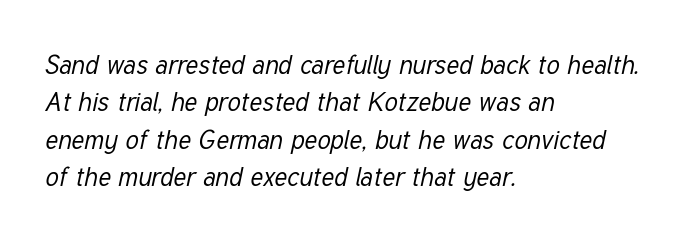
{"italic": "yes", "lean": "right", "slant_degrees": 12, "bold": "no", "underline": "no", "align": "left", "line_spacing": "normal", "line_spacing_ratio": 1.44, "letter_spacing": "normal", "letter_spacing_em": 0.0, "glyph_px": 26}
